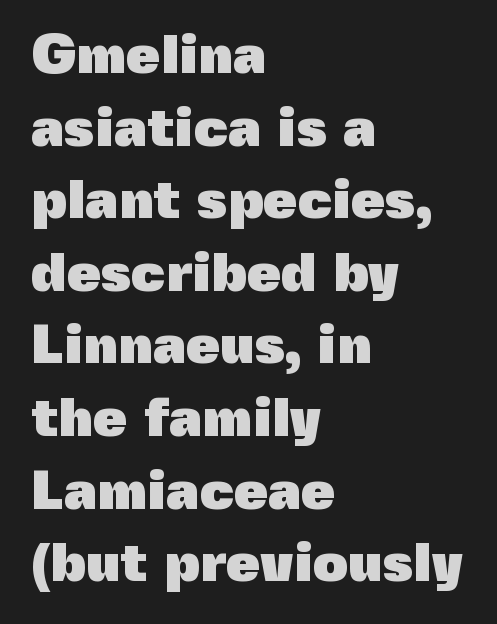
Q: Is the text bold? A: Yes.
Q: Is the text italic (slanted)? A: No, it is upright.
Q: Is the typeface a serif or a sans-serif typeface? A: Sans-serif.
Q: Is the text underlined? A: No.
Q: How is the paragraph aligned? A: Left-aligned.
Q: Is the spacing between letters normal or unusually wide? A: Normal.
Q: Is the spacing between lines tight, normal or loose? A: Normal.
Q: Width (condensed, normal, or wide)? A: Normal.
Q: x-height? A: Medium.
Q: Monospaced? A: No.
